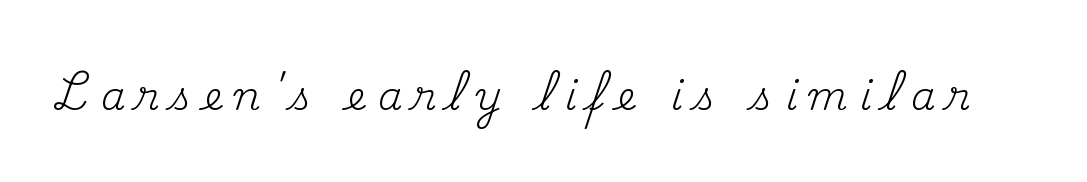
In terms of letterform style, serifs are clearly present. The gap between lines stays unmarked. This is not heavy type; no bold has been used.
